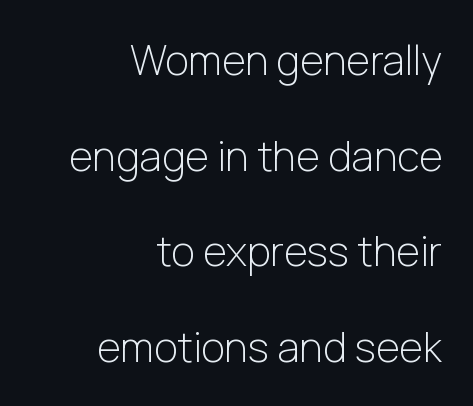
{"serif": "no", "italic": "no", "bold": "no", "weight": "light", "width": "normal", "stroke_contrast": "low", "x_height": "medium", "monospaced": "no", "underline": "no", "align": "right", "line_spacing": "loose", "line_spacing_ratio": 2.33, "letter_spacing": "normal", "letter_spacing_em": 0.0, "glyph_px": 41}
